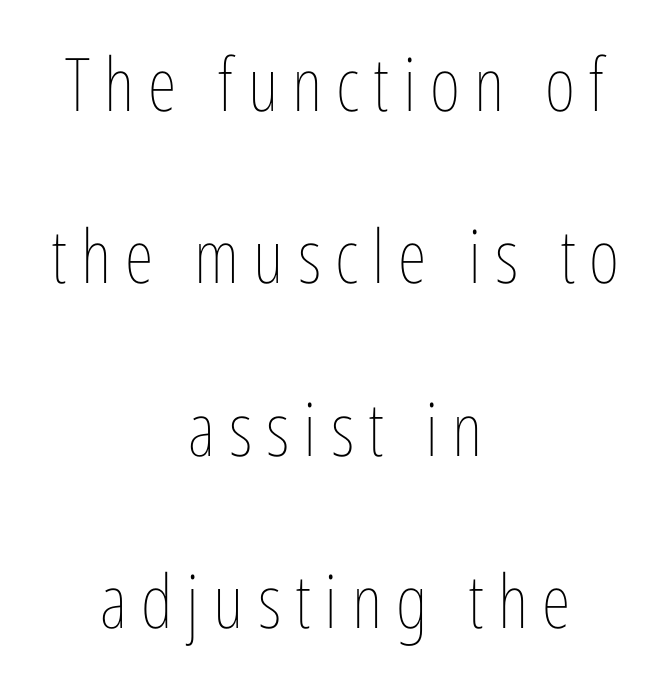
Q: Is the text bold? A: No.
Q: Is the text italic (slanted)? A: No, it is upright.
Q: Is the text underlined? A: No.
Q: How is the paragraph aligned? A: Centered.
Q: Is the spacing between lines tight, normal or loose? A: Loose.
Q: Width (condensed, normal, or wide)? A: Condensed.
Q: Stroke contrast? A: Low.
Q: x-height? A: Medium.
Q: Monospaced? A: No.
